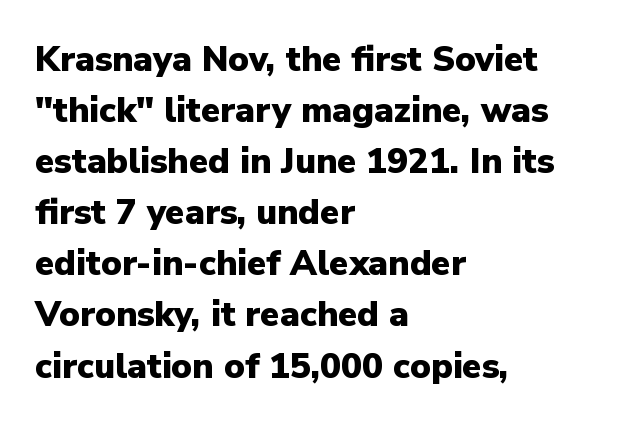
{"serif": "no", "italic": "no", "bold": "yes", "weight": "heavy", "width": "normal", "stroke_contrast": "low", "x_height": "medium", "monospaced": "no", "underline": "no", "align": "left", "line_spacing": "normal", "line_spacing_ratio": 1.46, "letter_spacing": "normal", "letter_spacing_em": 0.0, "glyph_px": 35}
